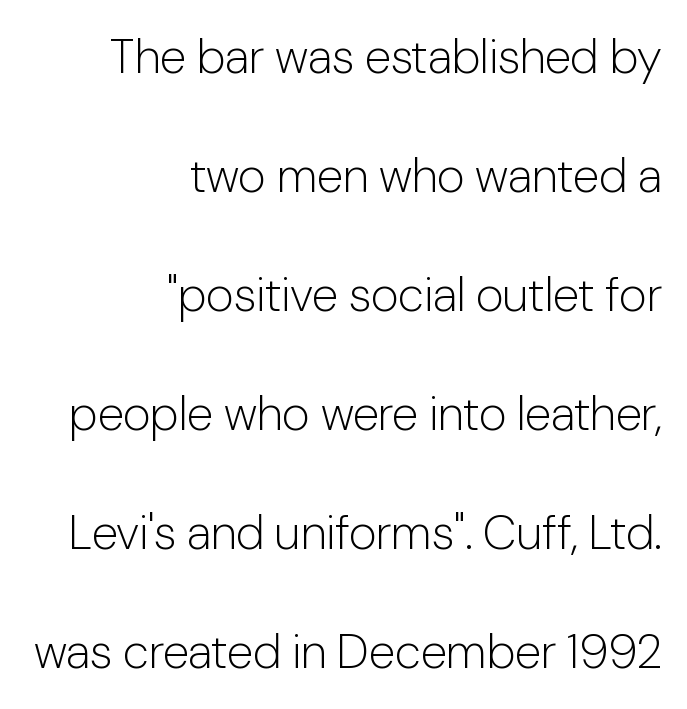
Q: Is the text bold? A: No.
Q: Is the text italic (slanted)? A: No, it is upright.
Q: Is the typeface a serif or a sans-serif typeface? A: Sans-serif.
Q: Is the text underlined? A: No.
Q: How is the paragraph aligned? A: Right-aligned.
Q: Is the spacing between letters normal or unusually wide? A: Normal.
Q: Is the spacing between lines tight, normal or loose? A: Loose.
Q: Width (condensed, normal, or wide)? A: Normal.
Q: Stroke contrast? A: Low.
Q: x-height? A: Medium.
Q: Monospaced? A: No.
